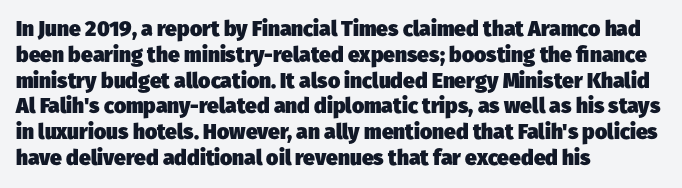
Q: Is the text bold? A: Yes.
Q: Is the text underlined? A: No.
Q: How is the paragraph aligned? A: Left-aligned.
Q: Is the spacing between letters normal or unusually wide? A: Normal.
